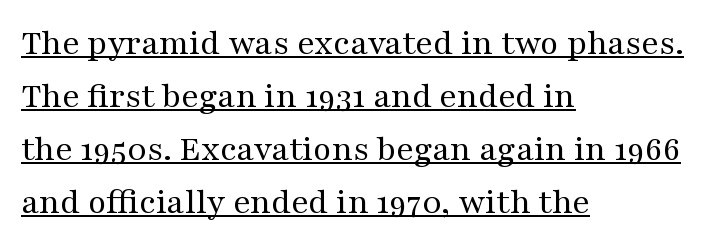
{"serif": "yes", "italic": "no", "bold": "no", "weight": "regular", "width": "wide", "stroke_contrast": "medium", "x_height": "medium", "monospaced": "no", "underline": "yes", "align": "left", "line_spacing": "normal", "line_spacing_ratio": 1.43, "letter_spacing": "normal", "letter_spacing_em": 0.0, "glyph_px": 37}
